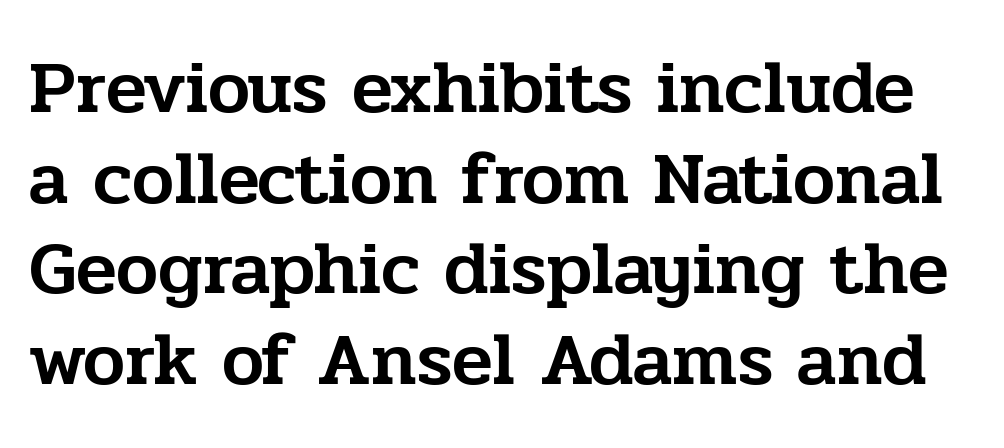
{"serif": "yes", "italic": "no", "width": "normal", "stroke_contrast": "low", "x_height": "medium", "monospaced": "no", "underline": "no", "line_spacing_ratio": 1.21, "letter_spacing": "normal", "letter_spacing_em": 0.0, "glyph_px": 75}
